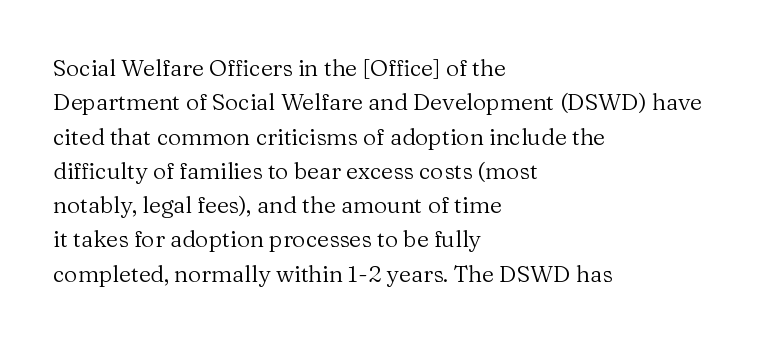
{"italic": "no", "bold": "no", "underline": "no", "align": "left", "line_spacing": "normal", "line_spacing_ratio": 1.49, "letter_spacing": "normal", "letter_spacing_em": 0.0, "glyph_px": 23}
